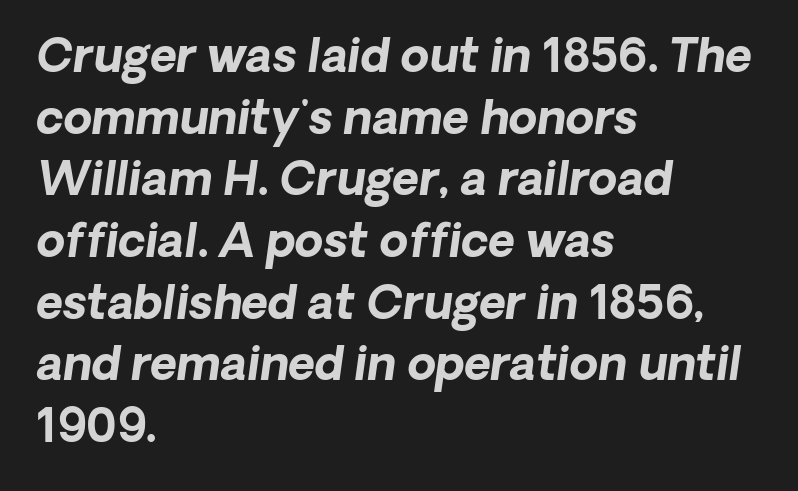
The image shows 46 px bold type, italic (leaning right); set left-aligned, normal line spacing (1.34x), normal letter spacing, not underlined; low stroke contrast and a medium x-height.
